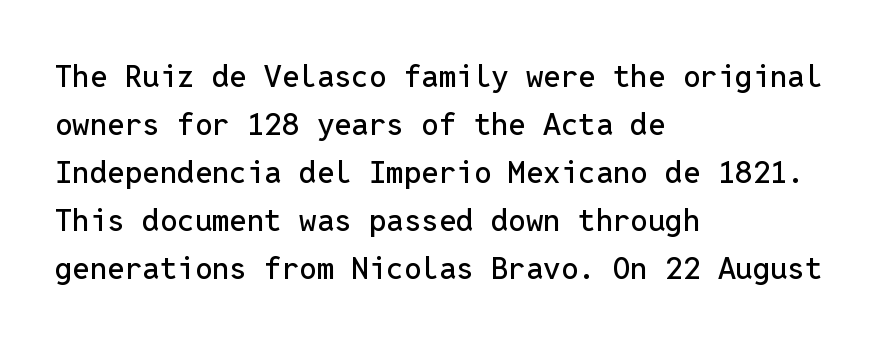
Does the type have serifs? No, each stem ends abruptly. A typesetter would call this monospace, since all characters share one set width. Characters remain perfectly vertical along every line. Baseline-to-baseline distance is the conventional proportion of letter height. This sample uses plain, unmodified letter spacing.
